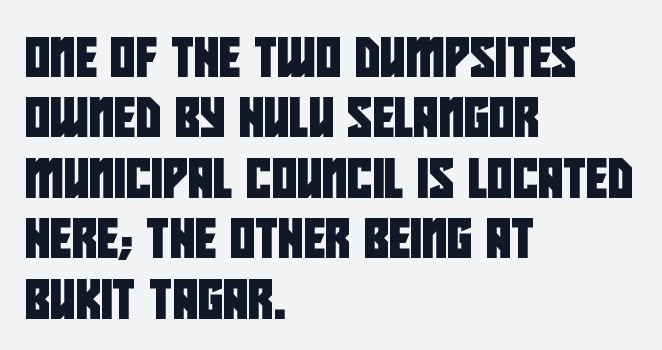
Any mark beneath the type? The region is blank. Where is the straight margin? On the left. Note: no serifs on the glyphs. Spacing between characters is what you'd get straight out of the box. Proportional: the letters do not fall into vertical columns. The block of text has a typical density, with ordinary space between rows.
